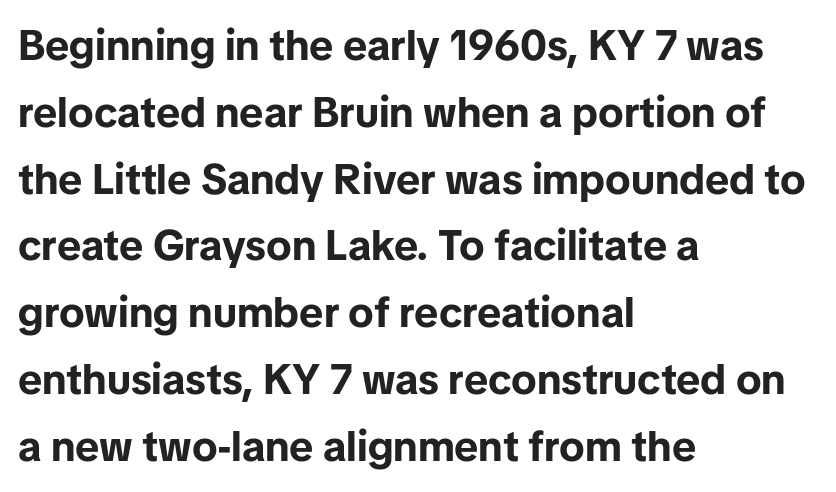
Weight: bold. Clear beneath every line of the passage. Rows of type keep a routine distance in the vertical direction. If you drew a line through each stem, it would be perfectly vertical. Each word holds together tightly as a unit, with standard inter-letter gaps.
